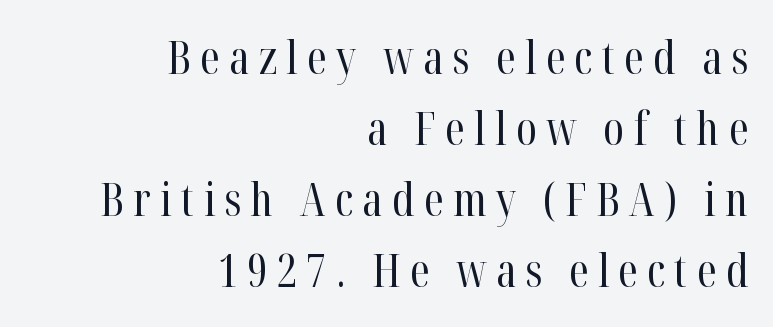
{"serif": "yes", "italic": "no", "bold": "no", "weight": "regular", "width": "condensed", "stroke_contrast": "high", "x_height": "medium", "monospaced": "no", "underline": "no", "align": "right", "line_spacing": "normal", "line_spacing_ratio": 1.58, "letter_spacing": "wide", "letter_spacing_em": 0.21, "glyph_px": 45}
